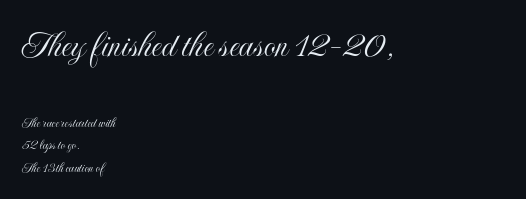
{"width": "condensed", "x_height": "small", "monospaced": "no", "underline": "no", "align": "left", "line_spacing": "normal", "line_spacing_ratio": 1.61, "letter_spacing": "normal", "letter_spacing_em": 0.0, "larger_block": "first", "size_ratio": 2.71, "glyph_px": 38}
